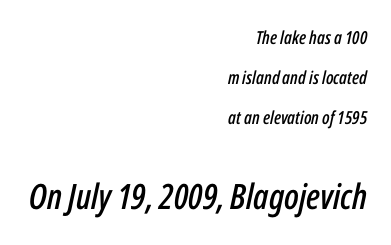
The image shows 35 px condensed type, italic (leaning right); set right-aligned, loose line spacing (2.21x), normal letter spacing, not underlined; the second (bottom) block is 1.94x larger; low stroke contrast and a medium x-height.
